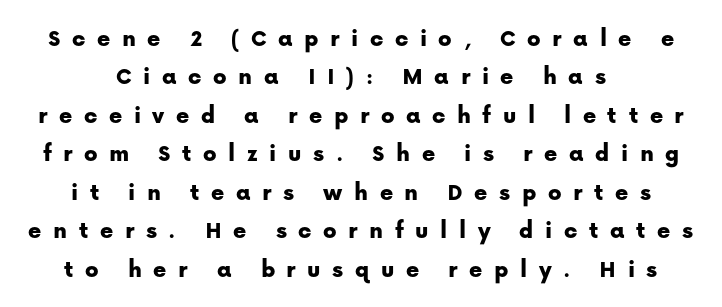
The image shows 25 px text type, upright; set centered, normal line spacing (1.54x), unusually wide letter spacing (+0.46 em), not underlined.
